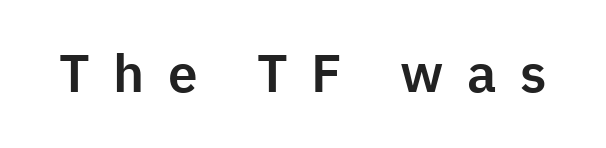
The image shows 53 px sans-serif type, upright; set unusually wide letter spacing (+0.44 em), not underlined; low stroke contrast and a medium x-height.
